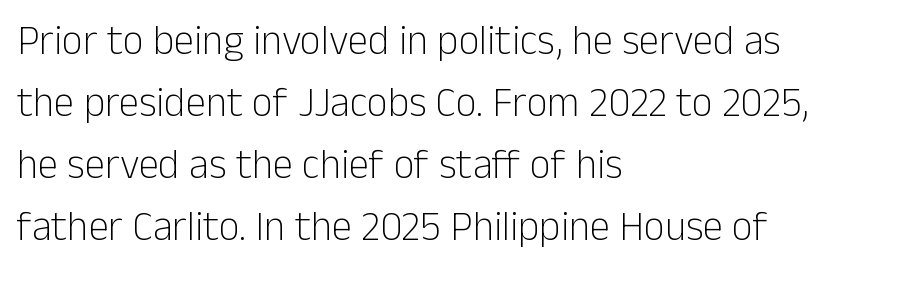
The image shows 41 px light sans-serif type, upright; set left-aligned, normal line spacing (1.51x), normal letter spacing, not underlined; low stroke contrast and a medium x-height.
